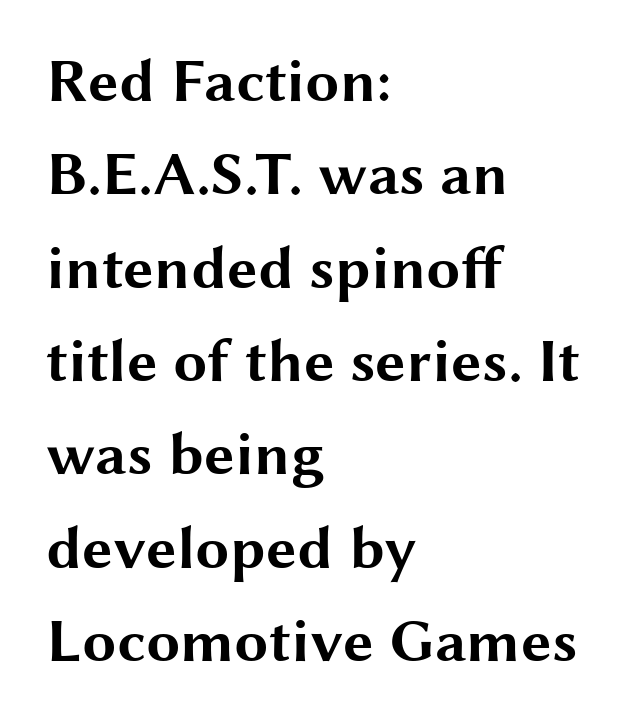
Q: Is the text bold? A: Yes.
Q: Is the text italic (slanted)? A: No, it is upright.
Q: Is the typeface a serif or a sans-serif typeface? A: Sans-serif.
Q: Is the text underlined? A: No.
Q: How is the paragraph aligned? A: Left-aligned.
Q: Is the spacing between letters normal or unusually wide? A: Normal.
Q: Is the spacing between lines tight, normal or loose? A: Normal.
Q: Width (condensed, normal, or wide)? A: Wide.
Q: Stroke contrast? A: Medium.
Q: x-height? A: Medium.
Q: Monospaced? A: No.
